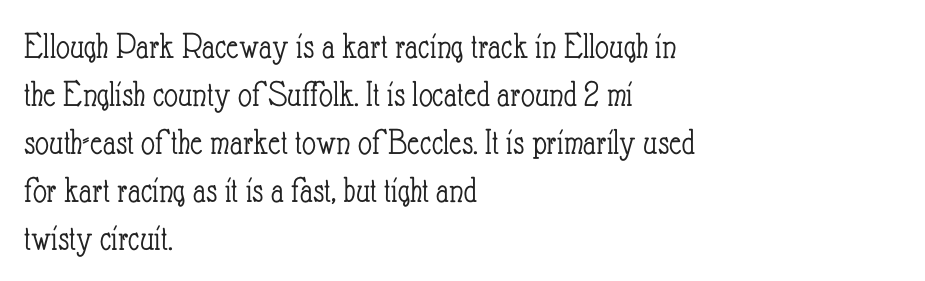
The typesetter chose a ragged-right arrangement here. Summary of vertical rhythm: regular, with standard interline spacing. The face used here is proportionally spaced, like ordinary book or web type. These lines were composed using upright roman letters. The zone under the glyphs is completely vacant.
